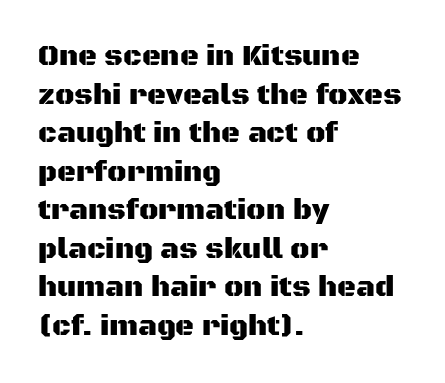
The image shows 29 px sans-serif type, upright; set left-aligned, normal line spacing (1.33x), normal letter spacing, not underlined; medium stroke contrast and a large x-height.
